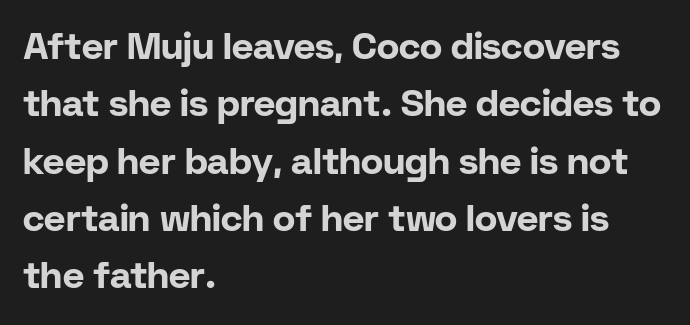
The image shows 37 px bold sans-serif type, upright; set left-aligned, normal line spacing (1.55x), normal letter spacing, not underlined; low stroke contrast and a medium x-height.
